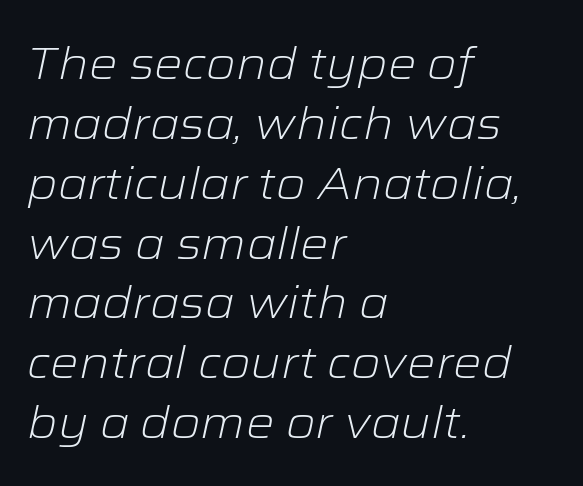
{"italic": "yes", "lean": "right", "slant_degrees": 12, "bold": "no", "weight": "light", "width": "wide", "stroke_contrast": "low", "x_height": "medium", "monospaced": "no", "underline": "no", "align": "left", "line_spacing": "normal", "line_spacing_ratio": 1.33, "letter_spacing": "normal", "letter_spacing_em": 0.0, "glyph_px": 45}
